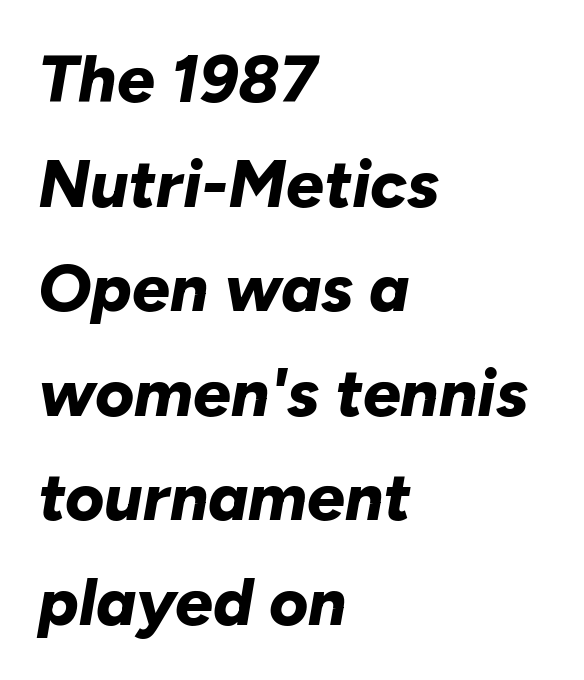
Words appear dense and cohesive because spacing is normal. All the whitespace from short lines collects on the right. Would a proofreader flag this as italicized? Yes. The letters advance in unequal steps, a hallmark of proportional type. Summary of vertical rhythm: regular, with standard interline spacing. A bare baseline throughout the passage.
